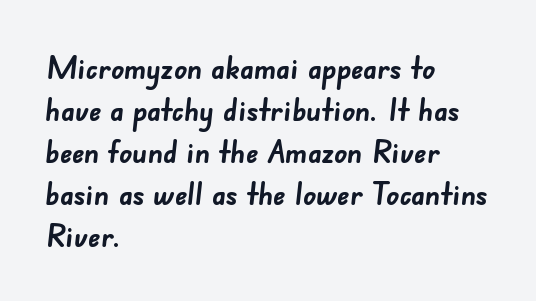
{"serif": "no", "bold": "yes", "weight": "semibold", "width": "normal", "stroke_contrast": "low", "x_height": "small", "monospaced": "no", "underline": "no", "align": "left", "line_spacing": "normal", "line_spacing_ratio": 1.31, "letter_spacing": "normal", "letter_spacing_em": 0.0, "glyph_px": 32}
